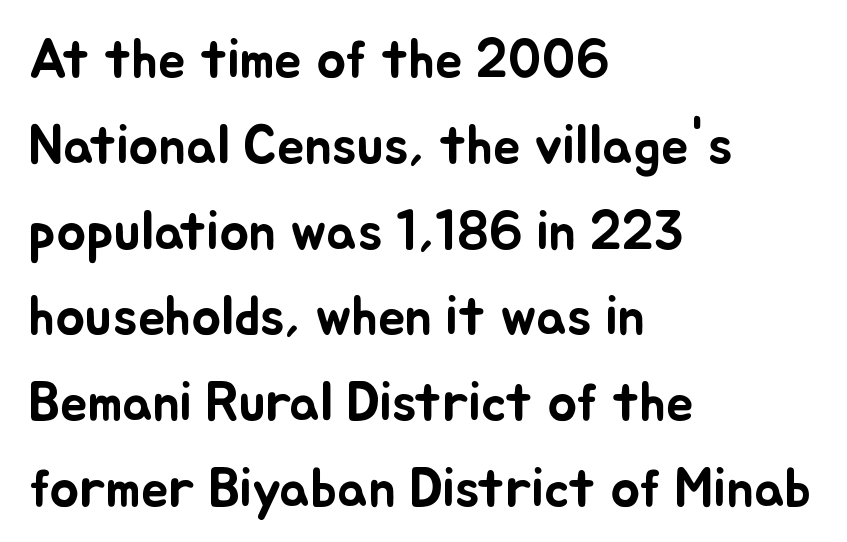
{"italic": "no", "width": "normal", "stroke_contrast": "low", "x_height": "small", "monospaced": "no", "underline": "no", "align": "left", "line_spacing": "normal", "line_spacing_ratio": 1.56, "letter_spacing": "normal", "letter_spacing_em": 0.0, "glyph_px": 55}
